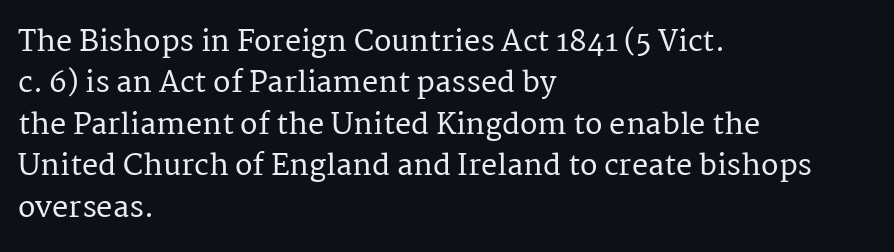
This rendering uses left alignment, leaving the right contour irregular. These lines are rendered in a variable-pitch font. The letterforms sit shoulder to shoulder at normal distance. Ascenders rise straight up at ninety degrees. The baseline area is clear. Students, observe: this is what conventionally led text looks like.
